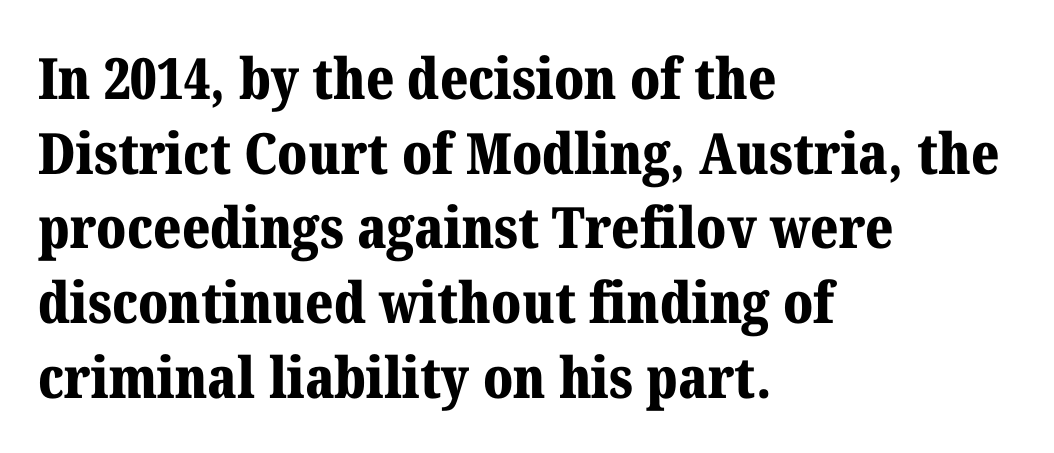
Q: Is the text bold? A: Yes.
Q: Is the text italic (slanted)? A: No, it is upright.
Q: Is the typeface a serif or a sans-serif typeface? A: Serif.
Q: Is the text underlined? A: No.
Q: How is the paragraph aligned? A: Left-aligned.
Q: Is the spacing between letters normal or unusually wide? A: Normal.
Q: Is the spacing between lines tight, normal or loose? A: Normal.
Q: Width (condensed, normal, or wide)? A: Normal.
Q: Stroke contrast? A: Medium.
Q: x-height? A: Medium.
Q: Monospaced? A: No.
